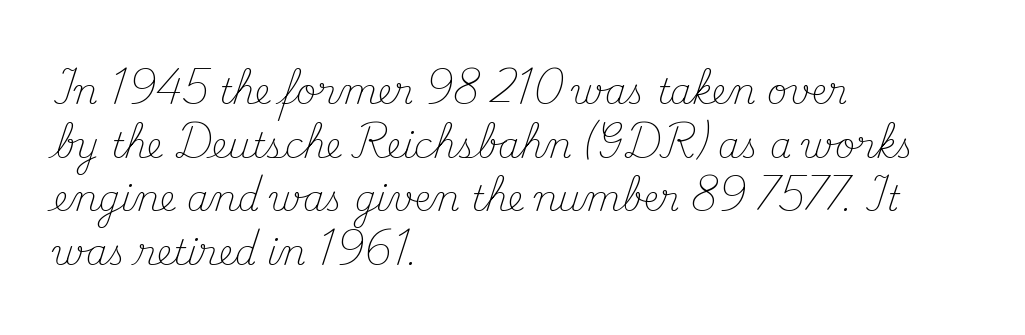
{"serif": "yes", "bold": "no", "weight": "light", "width": "normal", "stroke_contrast": "medium", "x_height": "small", "monospaced": "no", "underline": "no", "align": "left", "line_spacing": "normal", "line_spacing_ratio": 1.53, "letter_spacing": "normal", "letter_spacing_em": 0.0, "glyph_px": 35}
